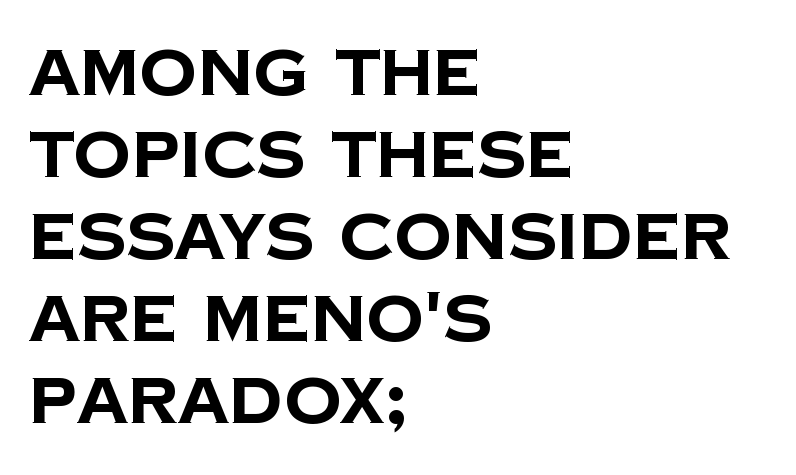
{"serif": "no", "bold": "yes", "weight": "bold", "width": "normal", "stroke_contrast": "low", "x_height": "large", "monospaced": "no", "underline": "no", "align": "left", "line_spacing": "normal", "line_spacing_ratio": 1.28, "letter_spacing": "normal", "letter_spacing_em": 0.0, "glyph_px": 64}
